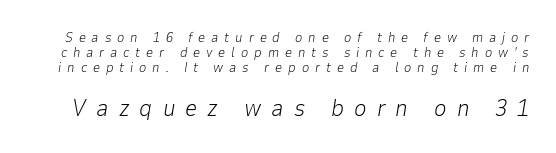
{"italic": "yes", "lean": "right", "slant_degrees": 9, "bold": "no", "underline": "no", "line_spacing": "tight", "line_spacing_ratio": 1.07, "letter_spacing": "wide", "letter_spacing_em": 0.42, "larger_block": "second", "size_ratio": 1.71, "glyph_px": 24}
